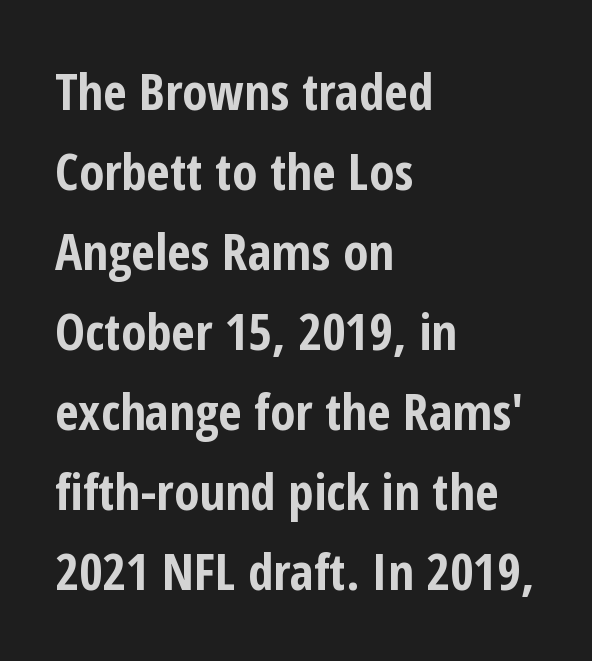
{"serif": "no", "italic": "no", "bold": "yes", "weight": "bold", "width": "condensed", "stroke_contrast": "low", "x_height": "medium", "monospaced": "no", "underline": "no", "align": "left", "line_spacing": "normal", "line_spacing_ratio": 1.57, "letter_spacing": "normal", "letter_spacing_em": 0.0, "glyph_px": 51}
